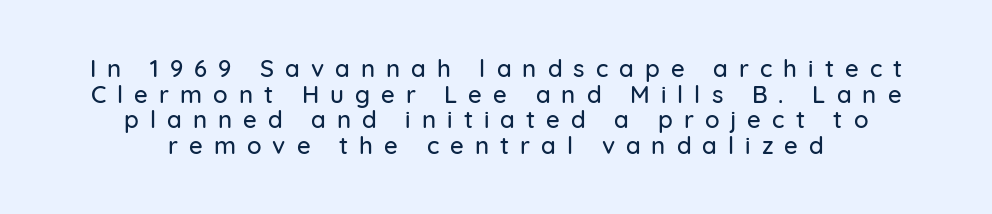
The image shows 24 px text type, upright; set centered, tight line spacing (1.07x), unusually wide letter spacing (+0.46 em), not underlined.
